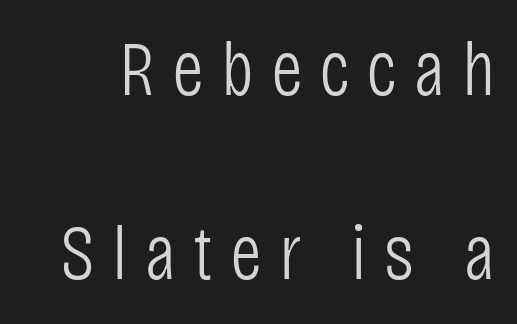
The image shows 78 px light, condensed sans-serif type, upright; set loose line spacing (2.36x), unusually wide letter spacing (+0.22 em), not underlined; low stroke contrast and a large x-height.
